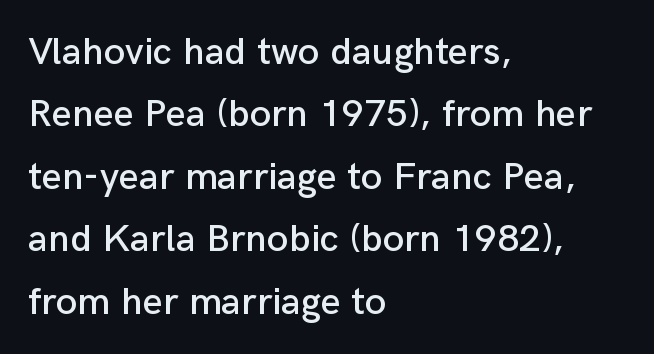
Q: Is the text italic (slanted)? A: No, it is upright.
Q: Is the typeface a serif or a sans-serif typeface? A: Sans-serif.
Q: Is the text underlined? A: No.
Q: How is the paragraph aligned? A: Left-aligned.
Q: Is the spacing between letters normal or unusually wide? A: Normal.
Q: Is the spacing between lines tight, normal or loose? A: Normal.
Q: Width (condensed, normal, or wide)? A: Normal.
Q: Stroke contrast? A: Low.
Q: x-height? A: Medium.
Q: Monospaced? A: No.
